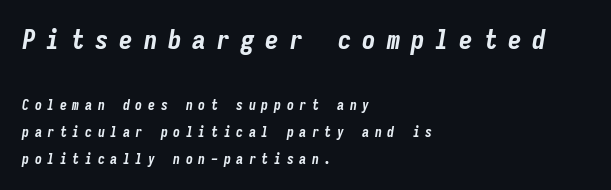
The image shows 27 px bold type, italic (leaning right); set left-aligned, loose line spacing (1.93x), unusually wide letter spacing (+0.4 em), not underlined; the first (top) block is 1.93x larger.
